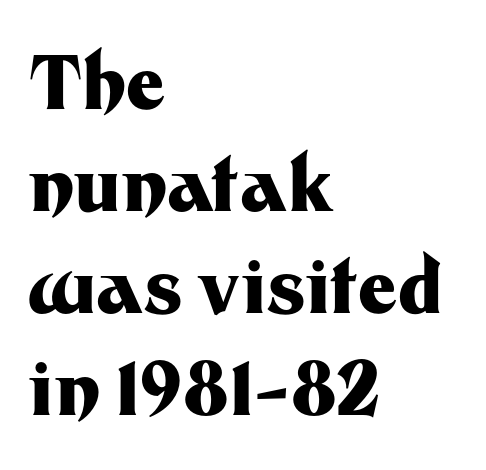
A normal amount of white space separates one row of letters from the next. Notice how the stems are strictly vertical — no italics here. A typesetter would label this face a sans. The rendering uses natural spacing where letterforms have individual widths. Descenders are the only things crossing below the line.
